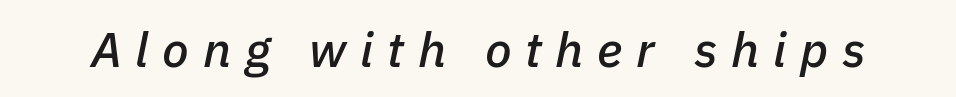
Any mark beneath the type? The region is blank. Look at the tracking — it's clearly loosened, letters drifting apart. The passage shown is typed in a proportional face where columns would drift. You can tell it's italic because the verticals aren't actually vertical.
